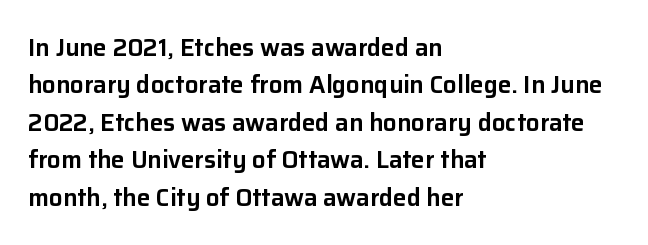
{"italic": "no", "underline": "no", "align": "left", "line_spacing": "normal", "line_spacing_ratio": 1.56, "letter_spacing": "normal", "letter_spacing_em": 0.0, "glyph_px": 24}
